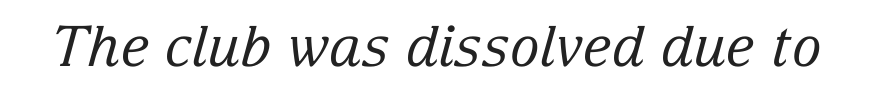
When letters slant like this, we call the style italic. You could not count columns in this text — the font is proportionally spaced. Letters rest on an invisible, unmarked baseline. The cut favours lightness, reaching ordinary text weight at its darkest. Does extra space separate the letters? No, they use regular spacing. The rendering shows small feet on the letterforms — a serif design.
